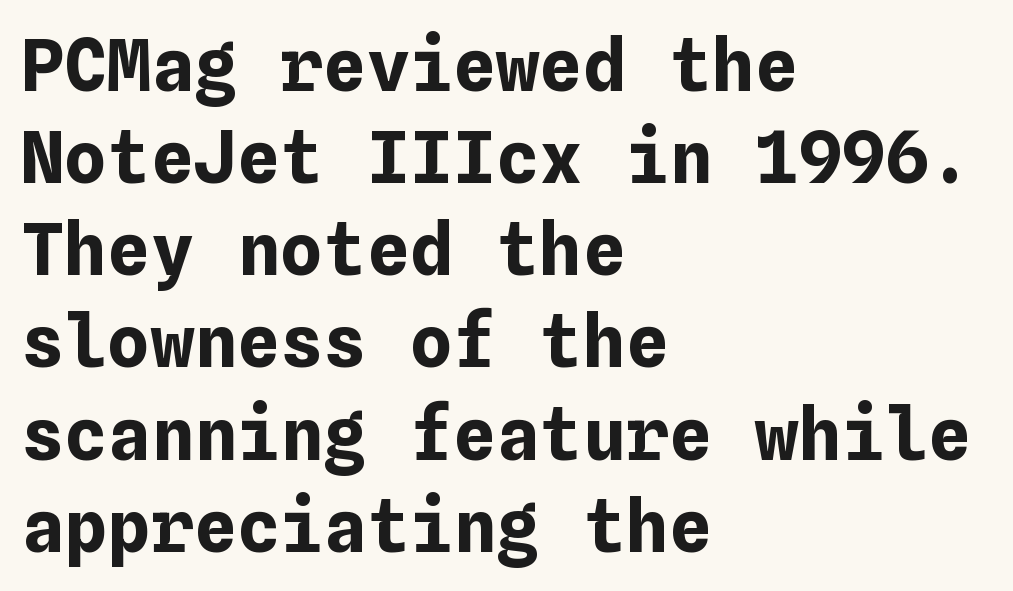
Unmarked baselines from the first word to the last. Evenly set lines give the paragraph a standard silhouette. Designer's note — italics off, roman on. Plenty of ink on the page — the face is bold. No extra tracking has been applied to these lines.
